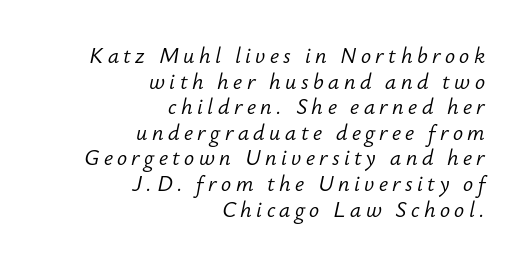
Tracking value appears strongly positive — letters spread wide. Rendered with sloped, italic letterforms. No letter is thick-stroked: the sample isn't bold. Bare-footed words on every line.
